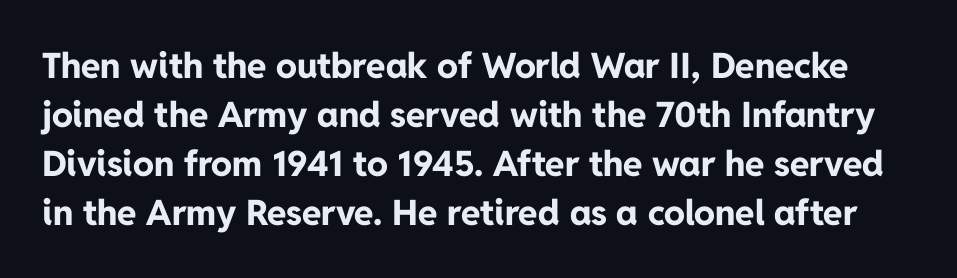
The image shows 35 px bold sans-serif type, upright; set normal line spacing (1.4x), normal letter spacing, not underlined; low stroke contrast and a medium x-height.
